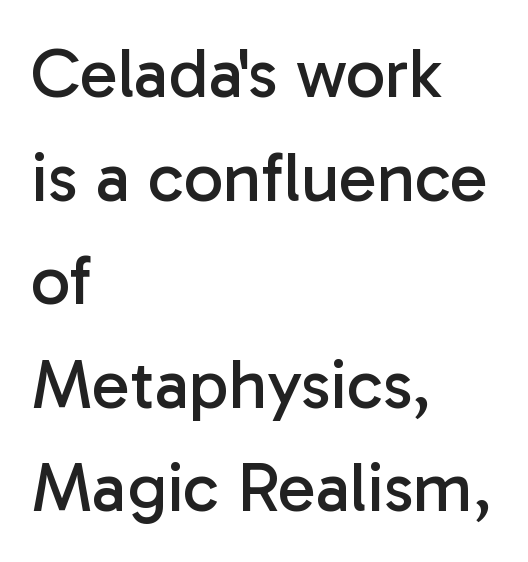
Q: Is the text bold? A: No.
Q: Is the text italic (slanted)? A: No, it is upright.
Q: Is the typeface a serif or a sans-serif typeface? A: Sans-serif.
Q: Is the text underlined? A: No.
Q: How is the paragraph aligned? A: Left-aligned.
Q: Is the spacing between letters normal or unusually wide? A: Normal.
Q: Is the spacing between lines tight, normal or loose? A: Normal.
Q: Width (condensed, normal, or wide)? A: Normal.
Q: Stroke contrast? A: Low.
Q: x-height? A: Medium.
Q: Monospaced? A: No.
